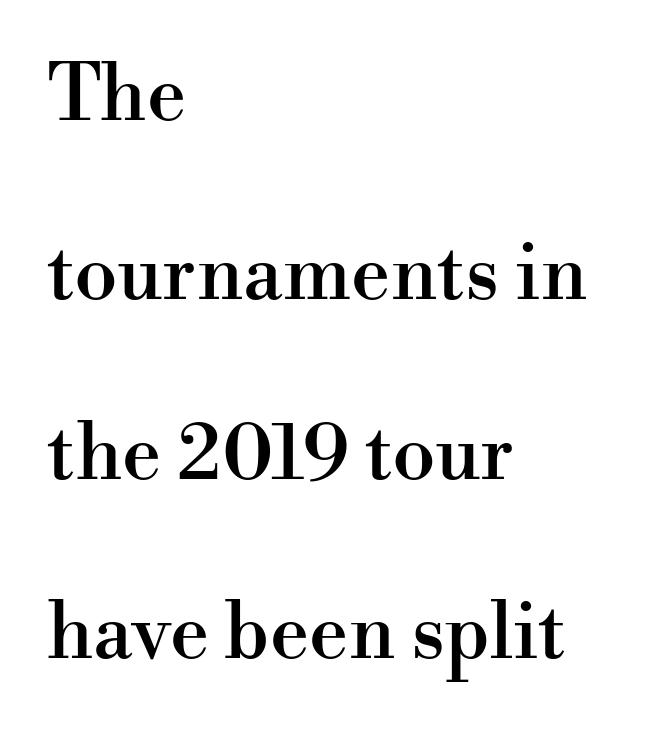
The image shows 78 px serif type, upright; set left-aligned, loose line spacing (2.3x), normal letter spacing, not underlined; high stroke contrast and a small x-height.
